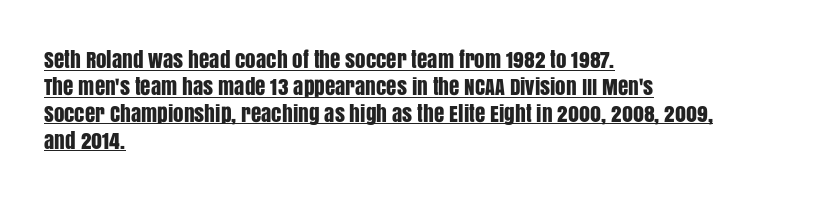
Q: Is the text italic (slanted)? A: No, it is upright.
Q: Is the text underlined? A: Yes.
Q: How is the paragraph aligned? A: Left-aligned.
Q: Is the spacing between letters normal or unusually wide? A: Normal.
Q: Is the spacing between lines tight, normal or loose? A: Normal.
